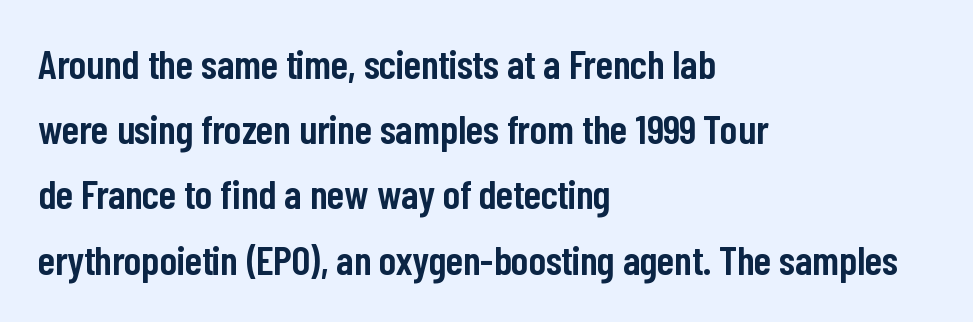
{"serif": "no", "italic": "no", "bold": "semi", "weight": "semibold", "width": "condensed", "stroke_contrast": "low", "x_height": "medium", "monospaced": "no", "underline": "no", "align": "left", "line_spacing": "normal", "line_spacing_ratio": 1.59, "letter_spacing": "normal", "letter_spacing_em": 0.0, "glyph_px": 41}
